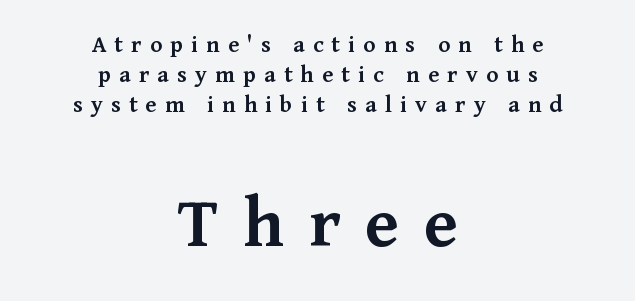
Which margin do the lines hug? Neither — every line sits in the middle. The font family rendered here belongs to the serif group. What weight is shown? A semibold, between regular and bold. Spacing verdict: proportional, widths tailored to each character. Typesetter's note — lower block bumped up in size, upper block left smaller.
